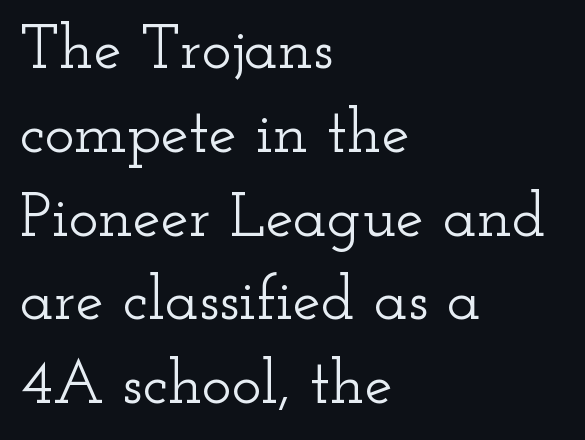
Q: Is the text italic (slanted)? A: No, it is upright.
Q: Is the typeface a serif or a sans-serif typeface? A: Serif.
Q: Is the text underlined? A: No.
Q: How is the paragraph aligned? A: Left-aligned.
Q: Is the spacing between letters normal or unusually wide? A: Normal.
Q: Is the spacing between lines tight, normal or loose? A: Normal.
Q: Width (condensed, normal, or wide)? A: Wide.
Q: Stroke contrast? A: Low.
Q: x-height? A: Small.
Q: Monospaced? A: No.
